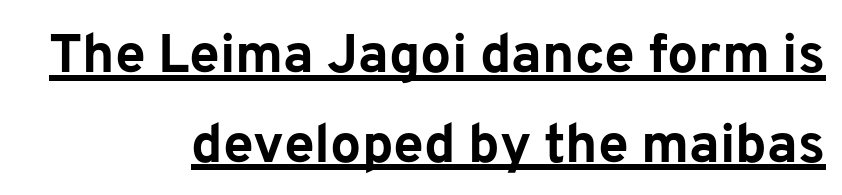
Alignment: flush right. The type is set solid horizontally, with unmodified tracking. Posture: straight, roman, zero tilt. The passage shown stacks its lines at a standard gap.
